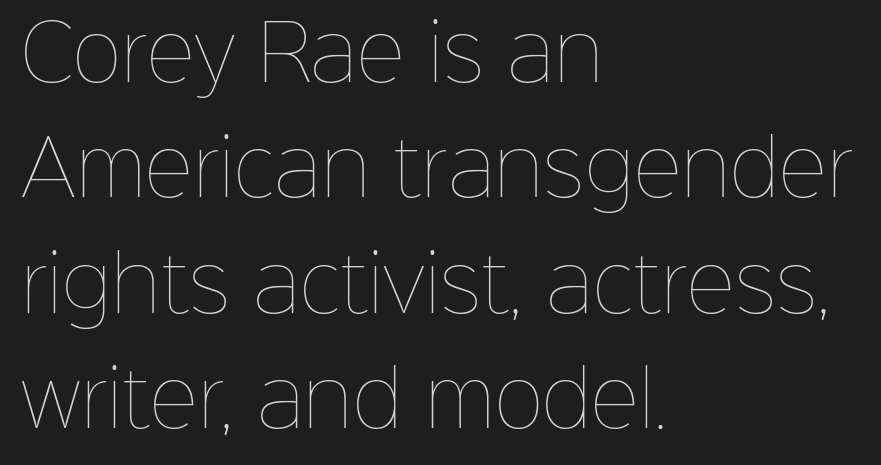
Q: Is the text bold? A: No.
Q: Is the text italic (slanted)? A: No, it is upright.
Q: Is the text underlined? A: No.
Q: How is the paragraph aligned? A: Left-aligned.
Q: Is the spacing between letters normal or unusually wide? A: Normal.
Q: Is the spacing between lines tight, normal or loose? A: Normal.
Q: Width (condensed, normal, or wide)? A: Normal.
Q: Stroke contrast? A: Low.
Q: x-height? A: Medium.
Q: Monospaced? A: No.
